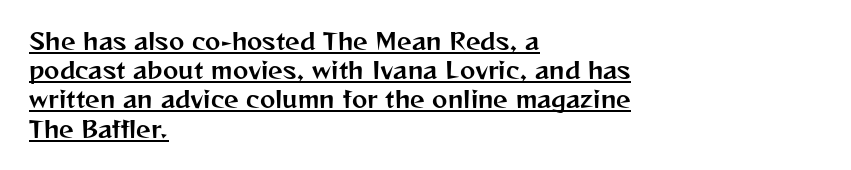
The ragged edge is on the right, which tells us the setting is flush left. The gaps between neighbouring characters are ordinary and unremarkable. Each line of the rendering has a horizontal stroke beneath the glyphs. These lines were composed using upright roman letters.
